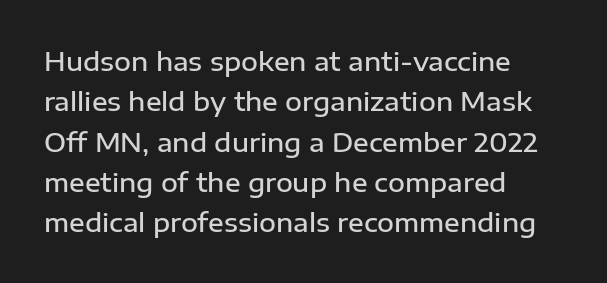
{"italic": "no", "bold": "semi", "underline": "no", "align": "left", "line_spacing": "normal", "line_spacing_ratio": 1.55, "letter_spacing": "normal", "letter_spacing_em": 0.0, "glyph_px": 26}
